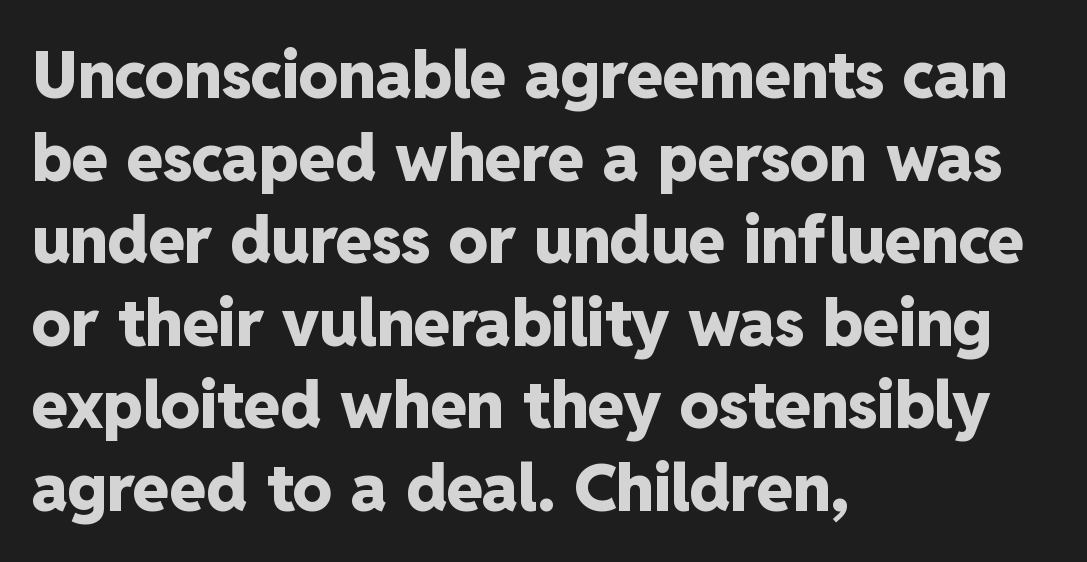
{"serif": "no", "italic": "no", "bold": "yes", "weight": "heavy", "width": "normal", "stroke_contrast": "low", "x_height": "medium", "monospaced": "no", "underline": "no", "align": "left", "line_spacing": "normal", "line_spacing_ratio": 1.27, "letter_spacing": "normal", "letter_spacing_em": 0.0, "glyph_px": 65}
